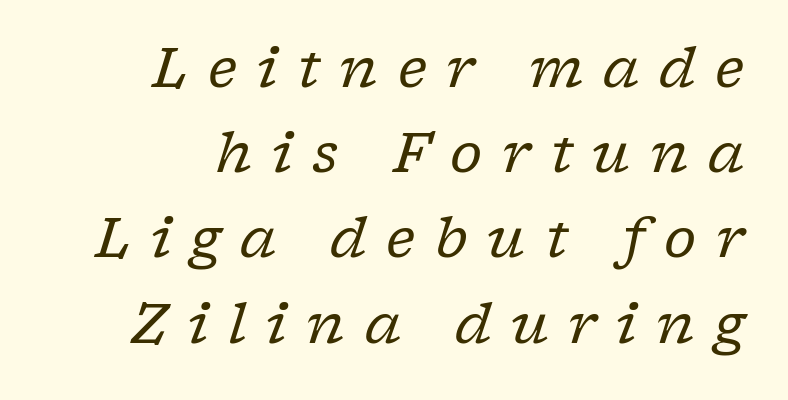
Q: Is the text bold? A: No.
Q: Is the text italic (slanted)? A: Yes, it leans right by about 17 degrees.
Q: Is the typeface a serif or a sans-serif typeface? A: Serif.
Q: Is the text underlined? A: No.
Q: How is the paragraph aligned? A: Right-aligned.
Q: Is the spacing between letters normal or unusually wide? A: Unusually wide.
Q: Is the spacing between lines tight, normal or loose? A: Normal.
Q: Width (condensed, normal, or wide)? A: Normal.
Q: Stroke contrast? A: Low.
Q: x-height? A: Medium.
Q: Monospaced? A: No.
